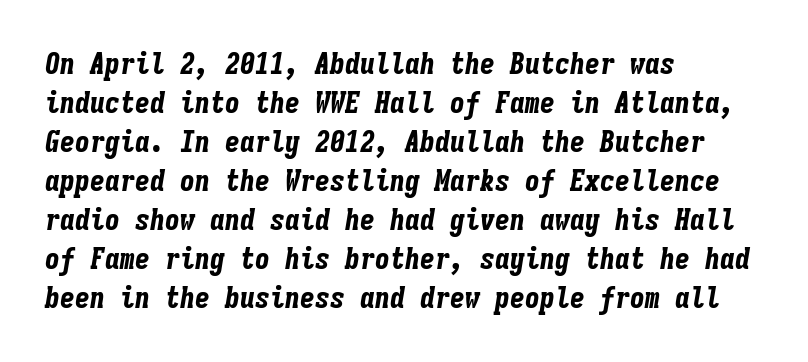
Q: Is the text bold? A: Yes.
Q: Is the text italic (slanted)? A: Yes, it leans right by about 9 degrees.
Q: Is the text underlined? A: No.
Q: How is the paragraph aligned? A: Left-aligned.
Q: Is the spacing between letters normal or unusually wide? A: Normal.
Q: Is the spacing between lines tight, normal or loose? A: Normal.
Q: Width (condensed, normal, or wide)? A: Condensed.
Q: Stroke contrast? A: Low.
Q: x-height? A: Medium.
Q: Monospaced? A: Yes.
